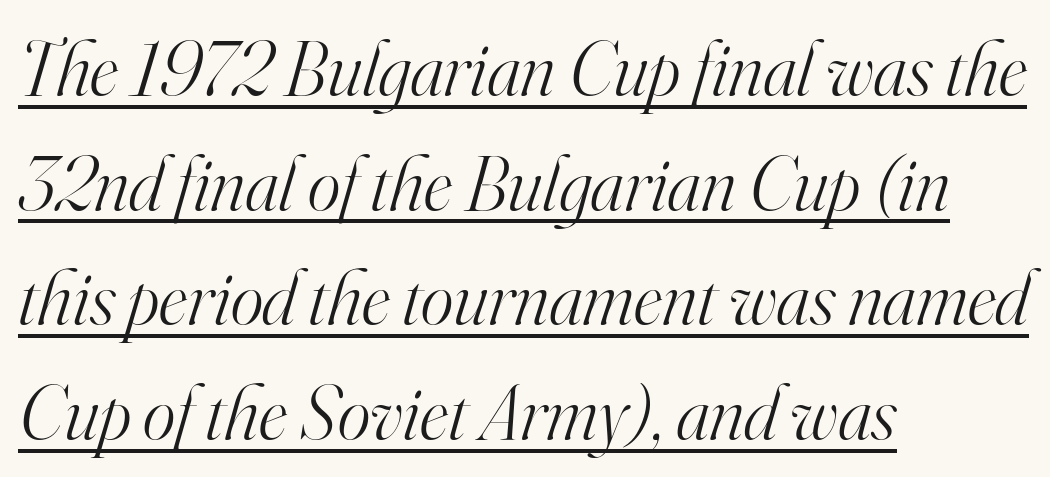
The image shows 78 px light serif type, italic (leaning right); set left-aligned, normal line spacing (1.47x), normal letter spacing, underlined; high stroke contrast and a small x-height.
